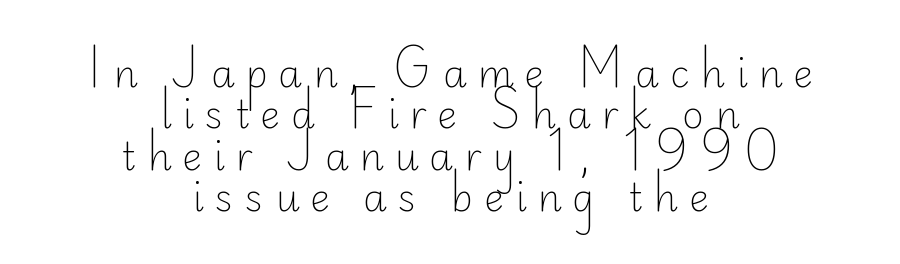
The image shows 38 px light sans-serif type, upright; set centered, tight line spacing (1.09x), unusually wide letter spacing (+0.28 em), not underlined; low stroke contrast and a small x-height.
